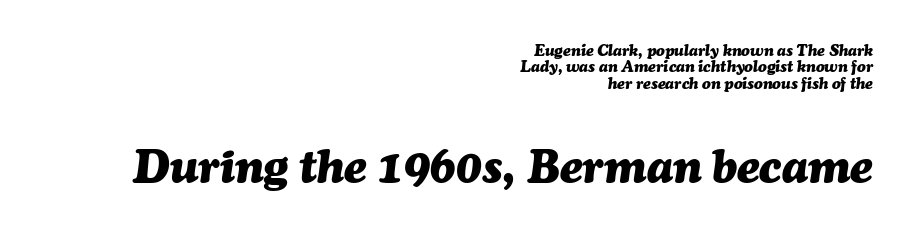
The image shows 47 px heavy type, italic (leaning right); set right-aligned, tight line spacing (1.02x), normal letter spacing, not underlined; the second (bottom) block is 2.94x larger; medium stroke contrast and a medium x-height.
